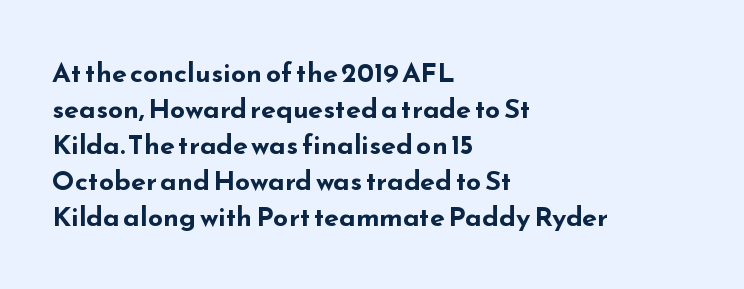
{"italic": "no", "bold": "yes", "underline": "no", "align": "left", "line_spacing": "normal", "line_spacing_ratio": 1.33, "letter_spacing": "normal", "letter_spacing_em": 0.0, "glyph_px": 27}
